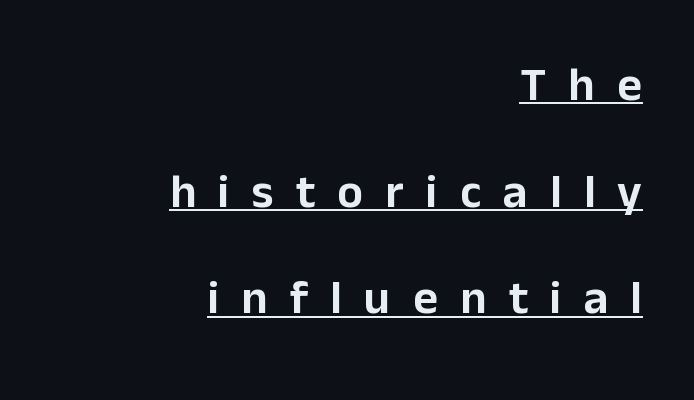
Q: Is the text italic (slanted)? A: No, it is upright.
Q: Is the typeface a serif or a sans-serif typeface? A: Sans-serif.
Q: Is the text underlined? A: Yes.
Q: How is the paragraph aligned? A: Right-aligned.
Q: Is the spacing between letters normal or unusually wide? A: Unusually wide.
Q: Is the spacing between lines tight, normal or loose? A: Loose.
Q: Width (condensed, normal, or wide)? A: Normal.
Q: Stroke contrast? A: Low.
Q: x-height? A: Medium.
Q: Monospaced? A: No.
